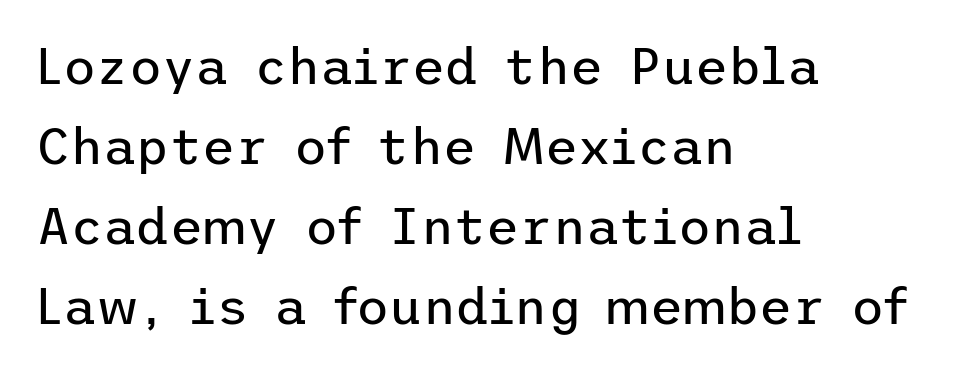
The image shows 51 px regular-weight sans-serif type, upright; set left-aligned, normal line spacing (1.57x), normal letter spacing, not underlined; low stroke contrast and a medium x-height.
